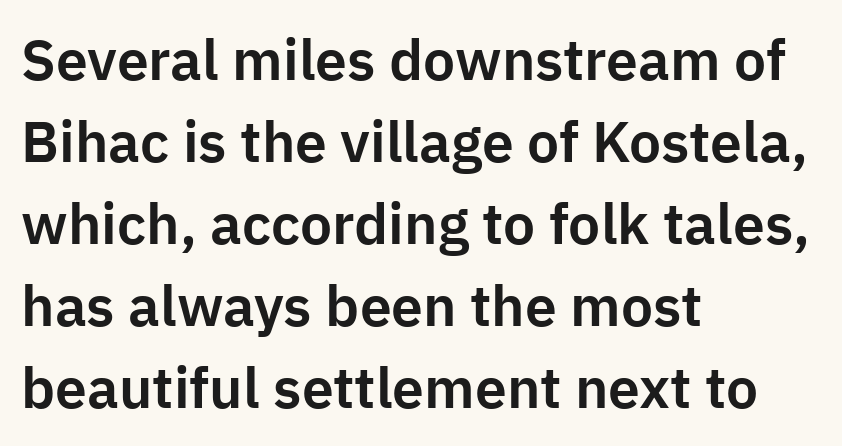
The image shows 57 px sans-serif type, upright; set left-aligned, normal line spacing (1.44x), normal letter spacing, not underlined; low stroke contrast and a medium x-height.
